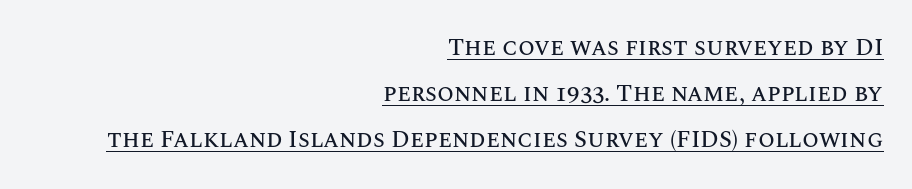
Q: Is the text italic (slanted)? A: No, it is upright.
Q: Is the text underlined? A: Yes.
Q: How is the paragraph aligned? A: Right-aligned.
Q: Is the spacing between letters normal or unusually wide? A: Normal.
Q: Is the spacing between lines tight, normal or loose? A: Loose.
